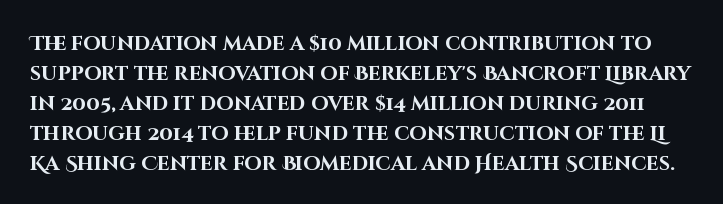
Style check: upright. Honestly, the row spacing looks completely unremarkable. Weight check: bold — yes, fully. Tracking value appears to be zero — textbook default spacing. The foot of each line stays bare and open.
